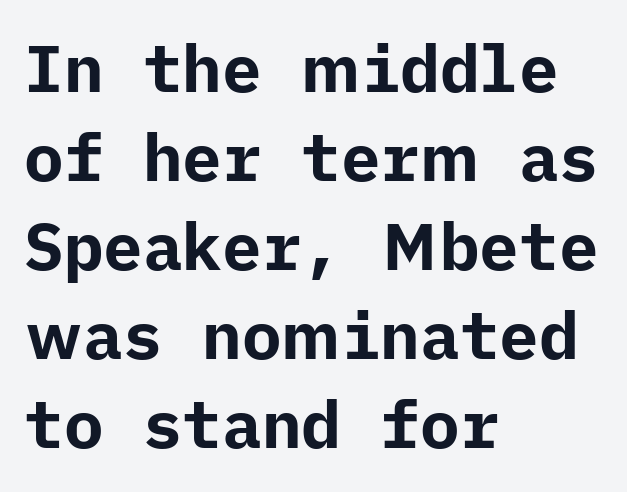
This rendering uses left alignment, leaving the right contour irregular. The space beneath each line is pristine and unruled. Short note: letters normally spaced. The text was rendered using a sans face with plain stroke endings. Students, this is bold: see how much ink each stroke carries.
